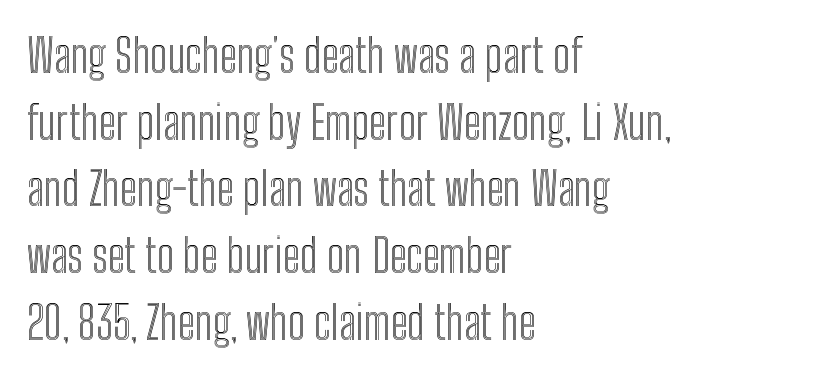
Tracking here is standard; glyphs follow each other at the usual distance. This sample has the flowing, uneven cadence of proportional lettering. Do the letters lean? They stand straight. Left-aligned paragraph, ragged on the right.
